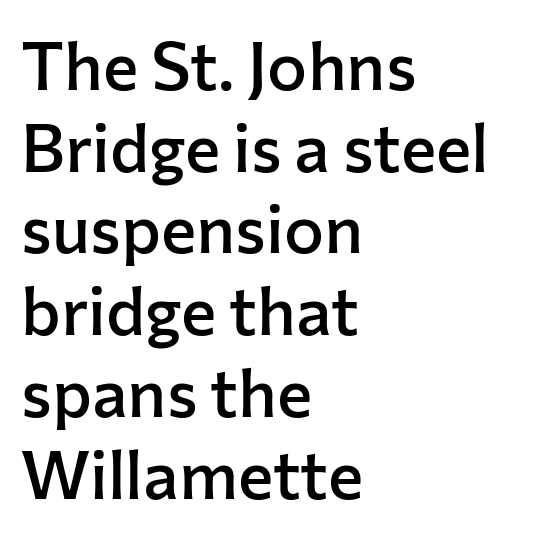
Q: Is the text bold? A: Semi-bold.
Q: Is the text italic (slanted)? A: No, it is upright.
Q: Is the typeface a serif or a sans-serif typeface? A: Sans-serif.
Q: Is the text underlined? A: No.
Q: How is the paragraph aligned? A: Left-aligned.
Q: Is the spacing between letters normal or unusually wide? A: Normal.
Q: Width (condensed, normal, or wide)? A: Normal.
Q: Stroke contrast? A: Low.
Q: x-height? A: Medium.
Q: Monospaced? A: No.
